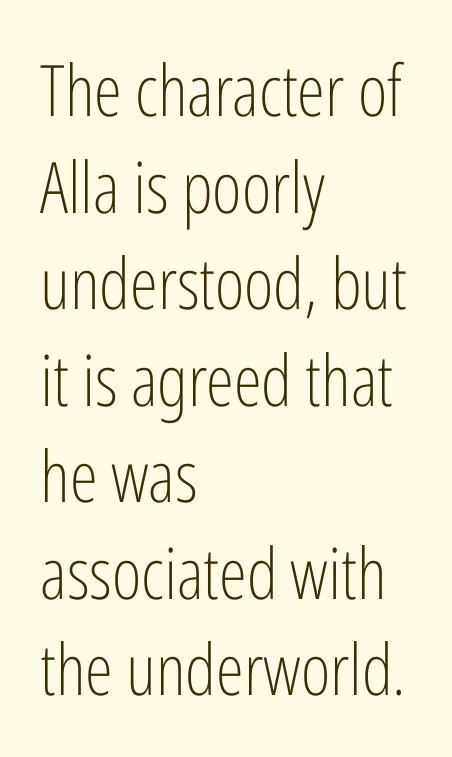
Quick note: not italic, upright. This reads as an unemphasized weight, regular at the heaviest. Are there feet on the stems? There aren't — it's a sans. The gaps between neighbouring characters are ordinary and unremarkable. The paragraph shown leans on its left margin. The passage shown is typed in a proportional face where columns would drift.
